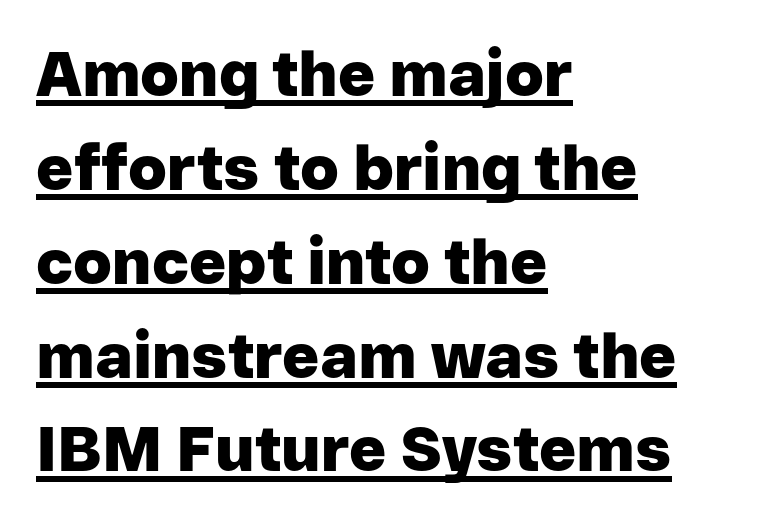
The image shows 63 px heavy sans-serif type, upright; set left-aligned, normal line spacing (1.49x), normal letter spacing, underlined; low stroke contrast and a medium x-height.
